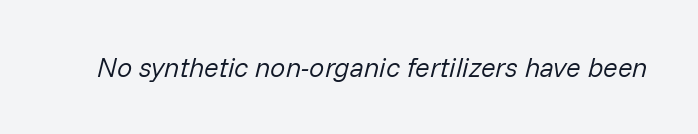
Descenders are the only things crossing below the line. The face used here has a pronounced slope to its letters. Nothing unusual about the tracking: characters are spaced as the font intends. No heavy texture on the line: the type isn't bold.
